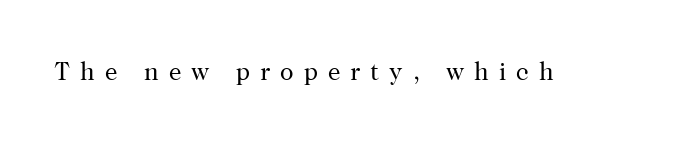
{"italic": "no", "bold": "no", "underline": "no", "letter_spacing": "wide", "letter_spacing_em": 0.4, "glyph_px": 25}
